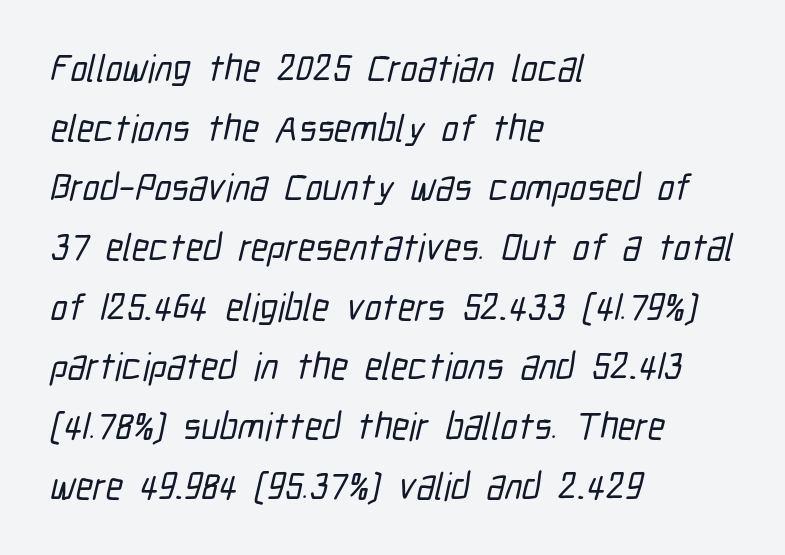
{"serif": "no", "width": "condensed", "stroke_contrast": "low", "x_height": "medium", "monospaced": "no", "underline": "no", "align": "left", "line_spacing": "normal", "line_spacing_ratio": 1.57, "letter_spacing": "normal", "letter_spacing_em": 0.0, "glyph_px": 38}
